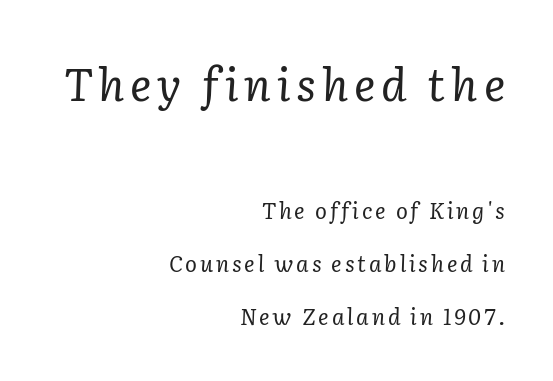
Do the characters align in a grid? No, the font is proportional. These lines stand farther apart than default settings would place them. To sum up the face: it has serifs. On a weight scale, this lands at 450 or below. The block sitting higher on the canvas is the one with enlarged characters.
